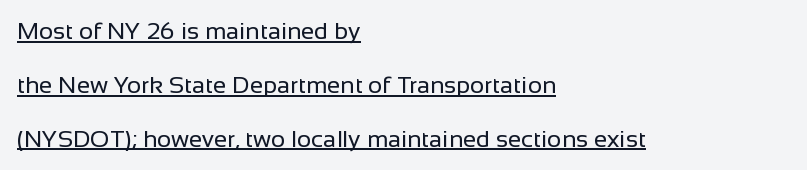
The image shows 24 px text type, upright; set left-aligned, loose line spacing (2.24x), normal letter spacing, underlined.
